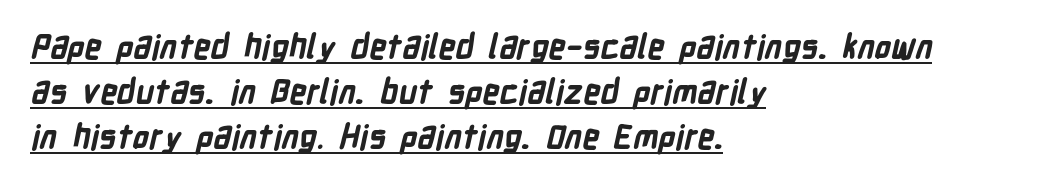
Q: Is the text bold? A: Yes.
Q: Is the typeface a serif or a sans-serif typeface? A: Sans-serif.
Q: Is the text underlined? A: Yes.
Q: How is the paragraph aligned? A: Left-aligned.
Q: Is the spacing between letters normal or unusually wide? A: Normal.
Q: Is the spacing between lines tight, normal or loose? A: Normal.
Q: Width (condensed, normal, or wide)? A: Condensed.
Q: Stroke contrast? A: Low.
Q: x-height? A: Medium.
Q: Monospaced? A: No.
